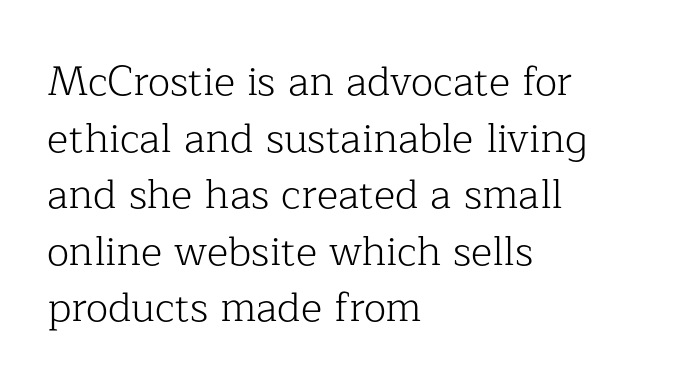
{"serif": "yes", "italic": "no", "bold": "no", "weight": "light", "width": "normal", "stroke_contrast": "low", "x_height": "medium", "monospaced": "no", "underline": "no", "align": "left", "line_spacing": "normal", "line_spacing_ratio": 1.38, "letter_spacing": "normal", "letter_spacing_em": 0.0, "glyph_px": 41}
